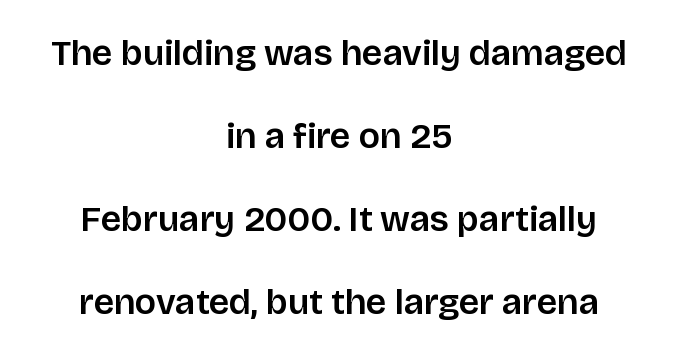
Q: Is the text italic (slanted)? A: No, it is upright.
Q: Is the typeface a serif or a sans-serif typeface? A: Sans-serif.
Q: Is the text underlined? A: No.
Q: How is the paragraph aligned? A: Centered.
Q: Is the spacing between letters normal or unusually wide? A: Normal.
Q: Is the spacing between lines tight, normal or loose? A: Loose.
Q: Width (condensed, normal, or wide)? A: Normal.
Q: Stroke contrast? A: Low.
Q: x-height? A: Large.
Q: Monospaced? A: No.
